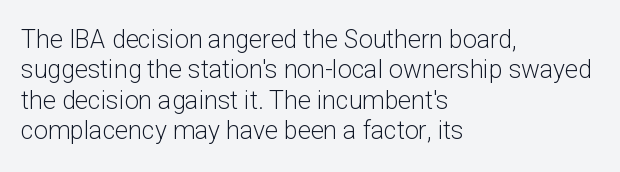
Nope, not italic — everything's standing straight. Only glyphs here, with clear space below each row. Leftover space on each line is placed entirely after the last word. The gaps between neighbouring characters are ordinary and unremarkable. A light-to-regular cut is what we see here.
